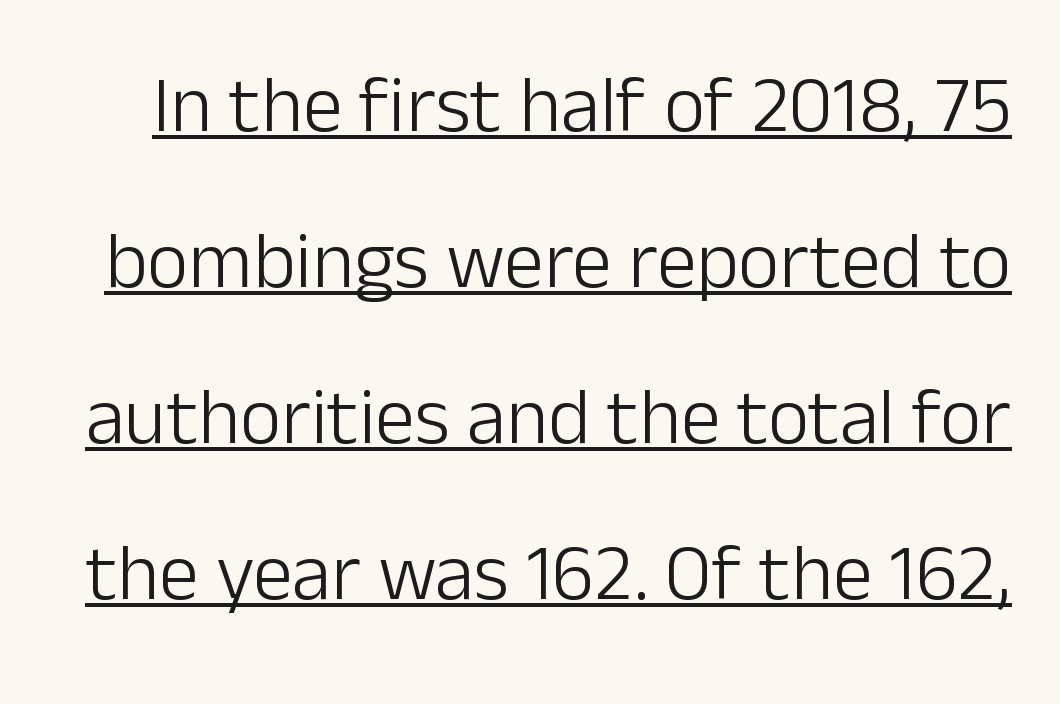
The image shows 80 px light sans-serif type, upright; set loose line spacing (1.95x), normal letter spacing, underlined; low stroke contrast and a medium x-height.
